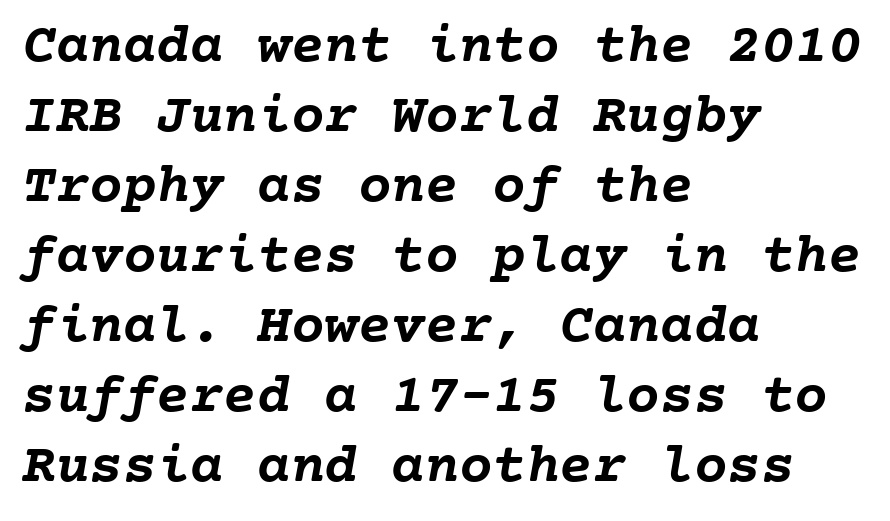
Every character here occupies the same horizontal width, giving the sample a typewriter-like rhythm. Students, observe: this is what conventionally led text looks like. Bare-footed words on every line. The strokes are fattened all the way to bold. Letter spacing: default.
